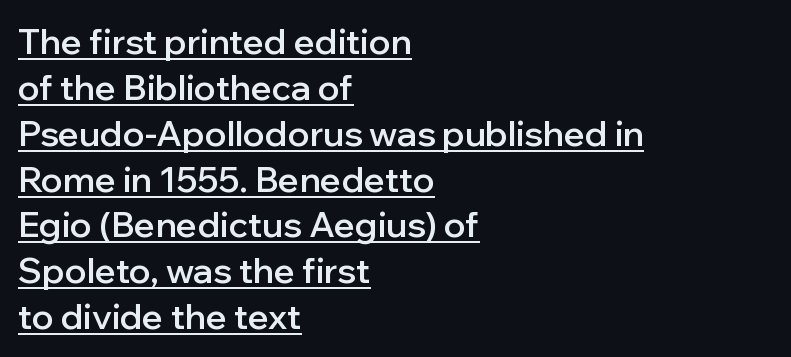
The image shows 35 px semibold sans-serif type, upright; set left-aligned, normal line spacing (1.31x), normal letter spacing, underlined; low stroke contrast and a medium x-height.
